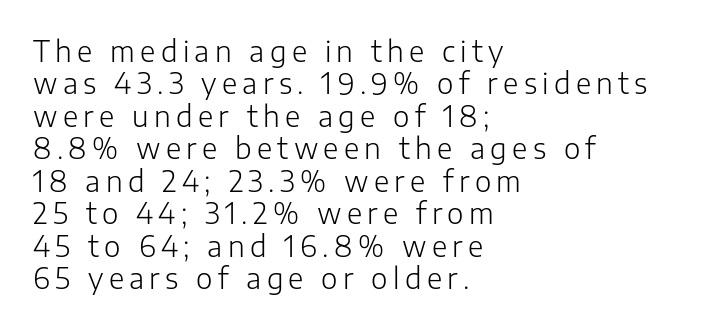
The image shows 28 px light sans-serif type, upright; set left-aligned, line spacing 1.16x, not underlined; low stroke contrast and a medium x-height.
